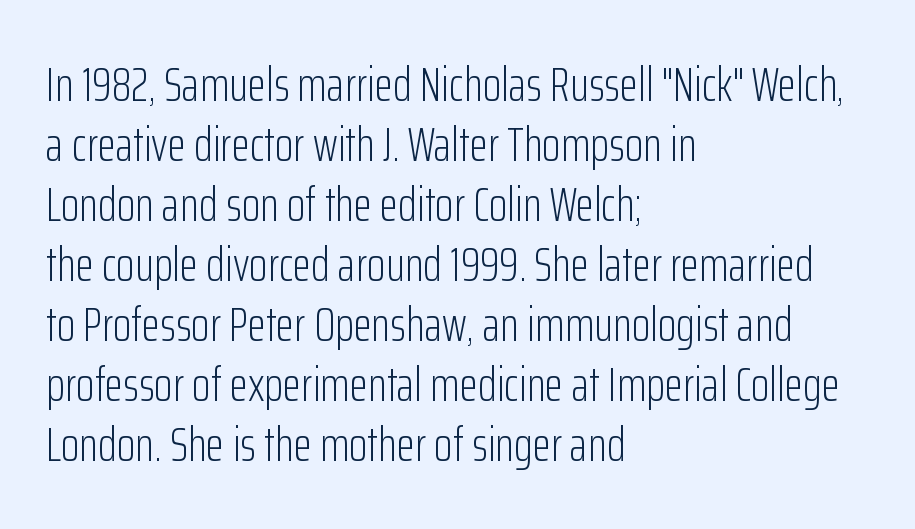
Q: Is the text bold? A: No.
Q: Is the text italic (slanted)? A: No, it is upright.
Q: Is the typeface a serif or a sans-serif typeface? A: Sans-serif.
Q: Is the text underlined? A: No.
Q: How is the paragraph aligned? A: Left-aligned.
Q: Is the spacing between letters normal or unusually wide? A: Normal.
Q: Is the spacing between lines tight, normal or loose? A: Normal.
Q: Width (condensed, normal, or wide)? A: Condensed.
Q: Stroke contrast? A: Low.
Q: x-height? A: Medium.
Q: Monospaced? A: No.
